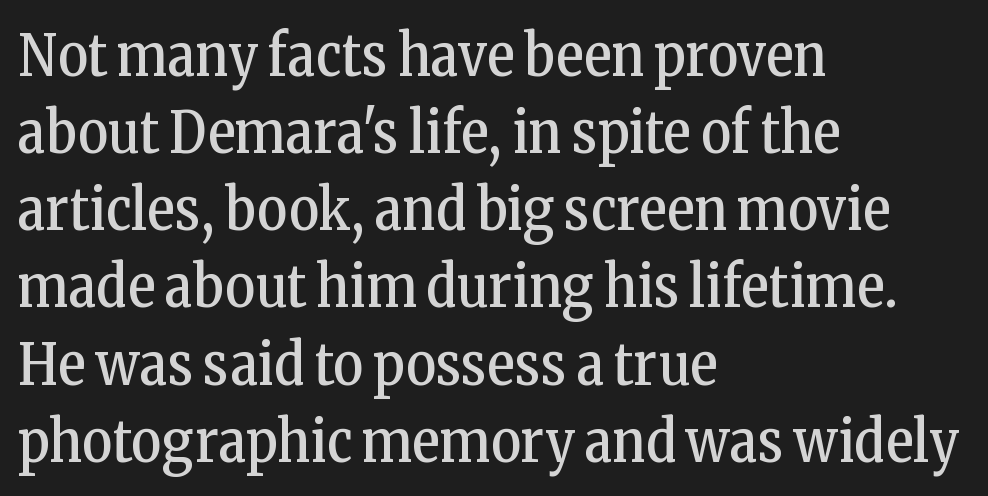
Decoration check: the copy has no underline. On a weight scale, this lands at 450 or below. A classic flush-left, rag-right setting is used for this passage. Ordinary non-slanted type is in use.
